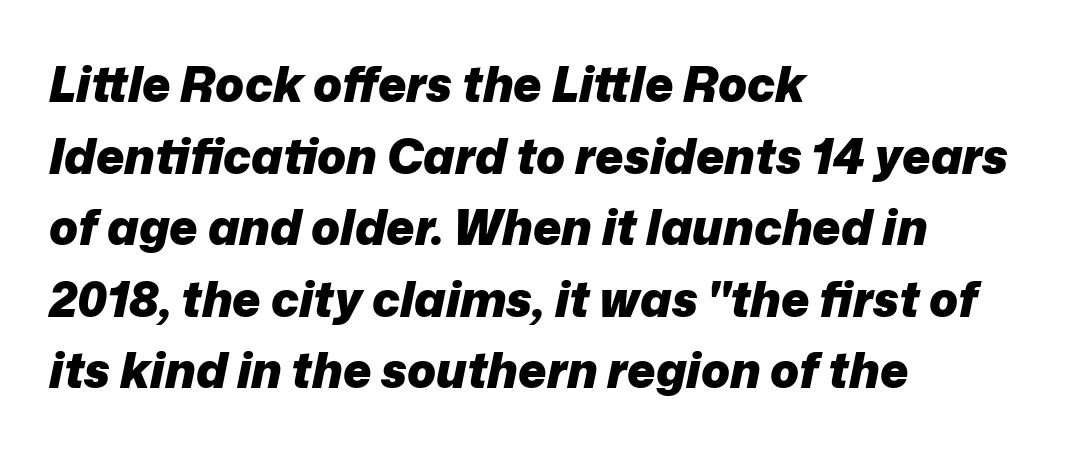
The image shows 48 px heavy type, italic (leaning right); set left-aligned, normal line spacing (1.49x), normal letter spacing, not underlined; low stroke contrast and a medium x-height.
